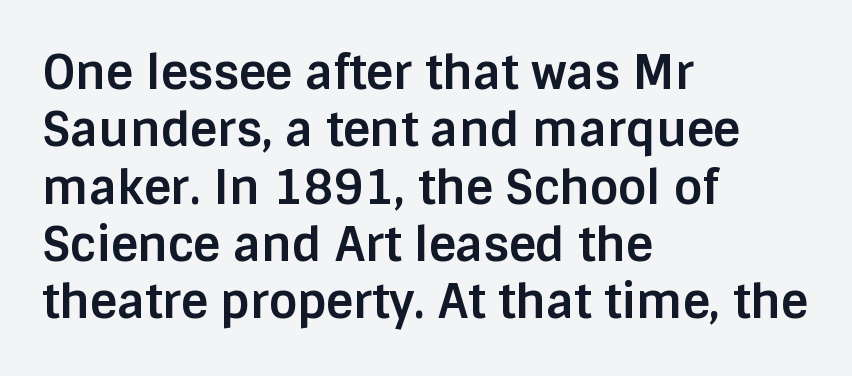
Stroke thickness is high; the sample reads as a true bold. Examine the stroke ends and you'll find no serifs. Designer's note — italics off, roman on. Letter spacing: default.
